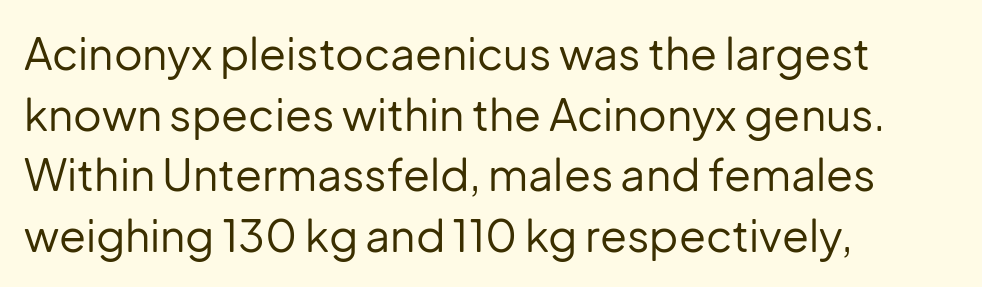
Weight: in the light-to-regular range. To sum up the face: it is a sans, with no serifs. This sample is left-justified, so line endings fall wherever the words run out. Letters rest on an invisible, unmarked baseline.
